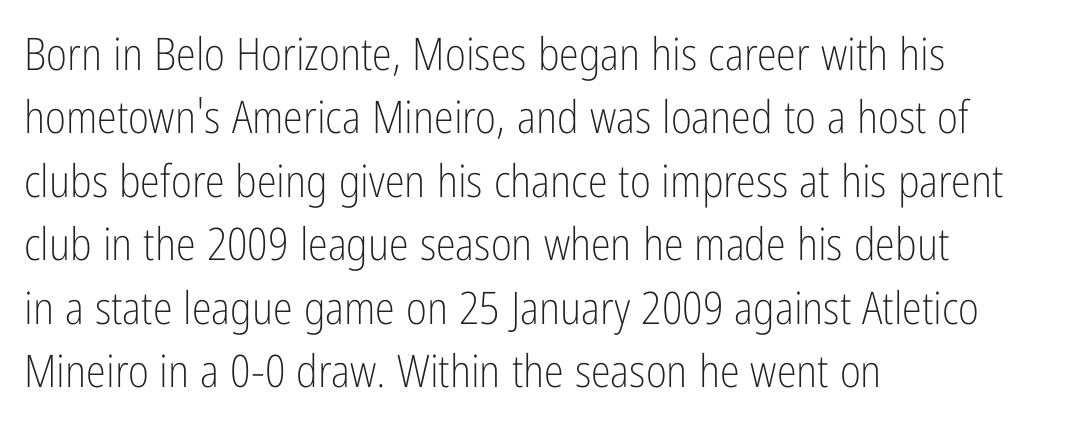
The image shows 45 px light, condensed sans-serif type, upright; set left-aligned, normal line spacing (1.41x), normal letter spacing, not underlined; low stroke contrast and a medium x-height.
